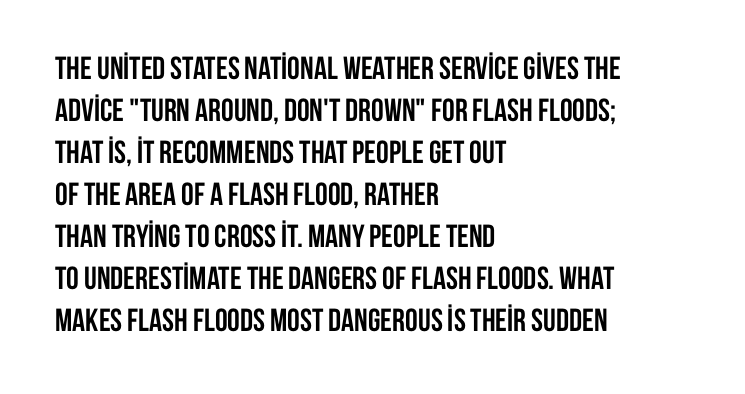
Does the lettering tilt? It doesn't — this is upright. Alignment: flush left. Heavy, bold letterforms. Check under the words: just untouched page.
